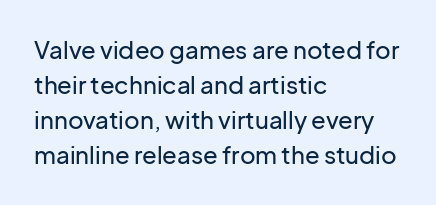
{"italic": "no", "underline": "no", "align": "left", "line_spacing": "normal", "line_spacing_ratio": 1.46, "letter_spacing": "normal", "letter_spacing_em": 0.0, "glyph_px": 24}
